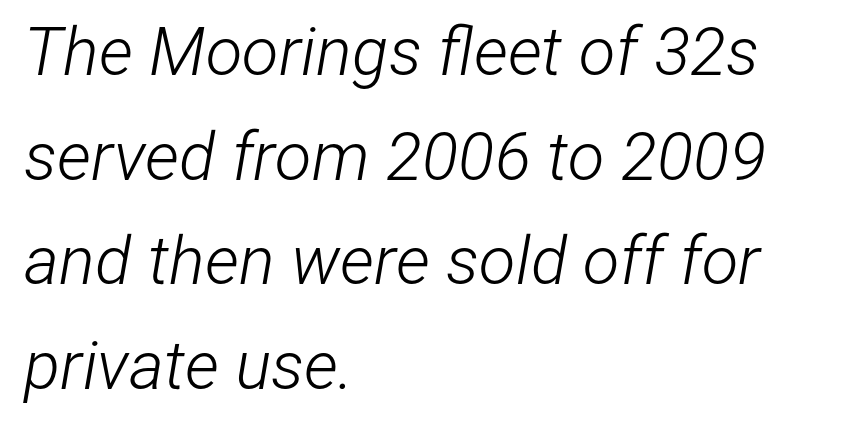
Q: Is the text bold? A: No.
Q: Is the text italic (slanted)? A: Yes, it leans right by about 12 degrees.
Q: Is the text underlined? A: No.
Q: How is the paragraph aligned? A: Left-aligned.
Q: Is the spacing between letters normal or unusually wide? A: Normal.
Q: Is the spacing between lines tight, normal or loose? A: Normal.
Q: Width (condensed, normal, or wide)? A: Condensed.
Q: Stroke contrast? A: Low.
Q: x-height? A: Medium.
Q: Monospaced? A: No.
